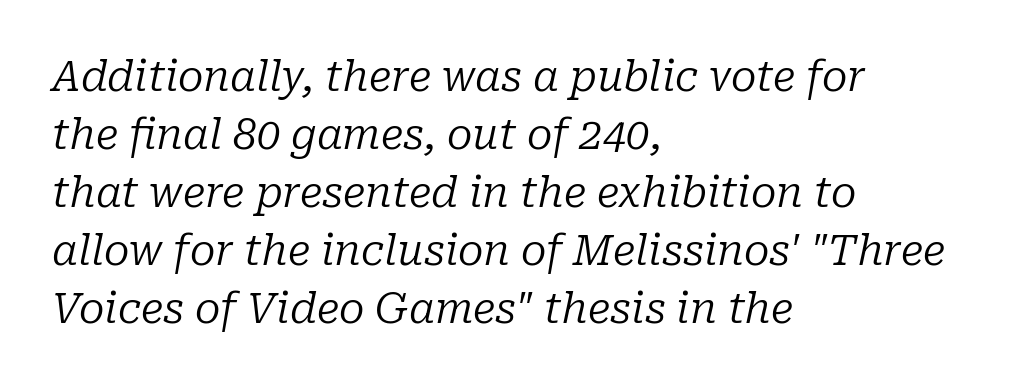
{"serif": "yes", "italic": "yes", "lean": "right", "slant_degrees": 10, "bold": "no", "weight": "regular", "width": "normal", "stroke_contrast": "low", "x_height": "medium", "monospaced": "no", "underline": "no", "align": "left", "line_spacing": "normal", "line_spacing_ratio": 1.38, "letter_spacing": "normal", "letter_spacing_em": 0.0, "glyph_px": 42}
